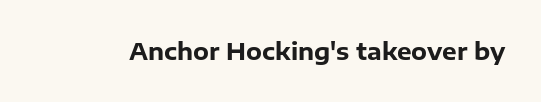
Notice how thick the strokes are: this is what a full bold looks like. In terms of letterspacing, this is plain default setting. The specimen omits any rule beneath the text block's lines. The lettering stays uniformly vertical, giving the passage a roman look.
